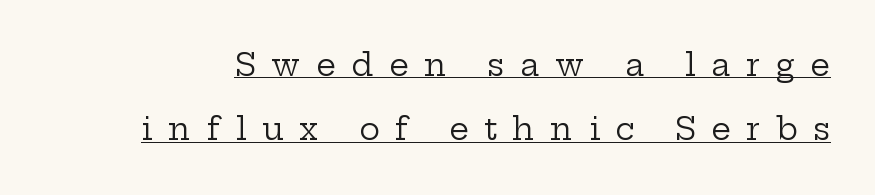
Q: Is the text bold? A: No.
Q: Is the text italic (slanted)? A: No, it is upright.
Q: Is the typeface a serif or a sans-serif typeface? A: Serif.
Q: Is the text underlined? A: Yes.
Q: Is the spacing between letters normal or unusually wide? A: Unusually wide.
Q: Is the spacing between lines tight, normal or loose? A: Loose.
Q: Width (condensed, normal, or wide)? A: Wide.
Q: Stroke contrast? A: Low.
Q: x-height? A: Medium.
Q: Monospaced? A: No.
